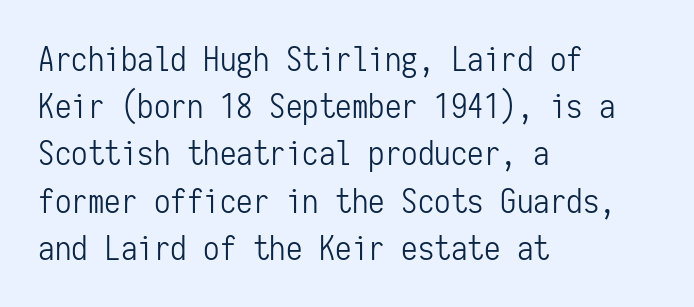
{"serif": "no", "italic": "no", "bold": "no", "weight": "light", "width": "condensed", "stroke_contrast": "low", "x_height": "medium", "monospaced": "yes", "underline": "no", "align": "left", "line_spacing": "normal", "line_spacing_ratio": 1.43, "letter_spacing": "normal", "letter_spacing_em": 0.0, "glyph_px": 33}
